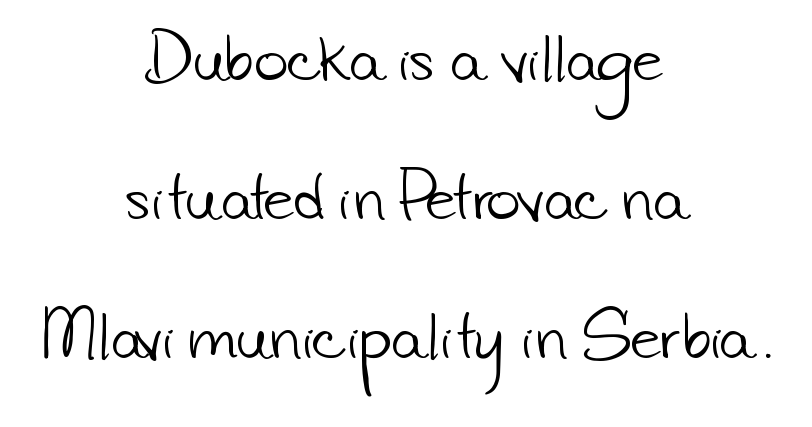
Q: Is the text bold? A: No.
Q: Is the typeface a serif or a sans-serif typeface? A: Sans-serif.
Q: Is the text underlined? A: No.
Q: How is the paragraph aligned? A: Centered.
Q: Is the spacing between letters normal or unusually wide? A: Normal.
Q: Is the spacing between lines tight, normal or loose? A: Loose.
Q: Width (condensed, normal, or wide)? A: Normal.
Q: Stroke contrast? A: Low.
Q: x-height? A: Small.
Q: Monospaced? A: No.
